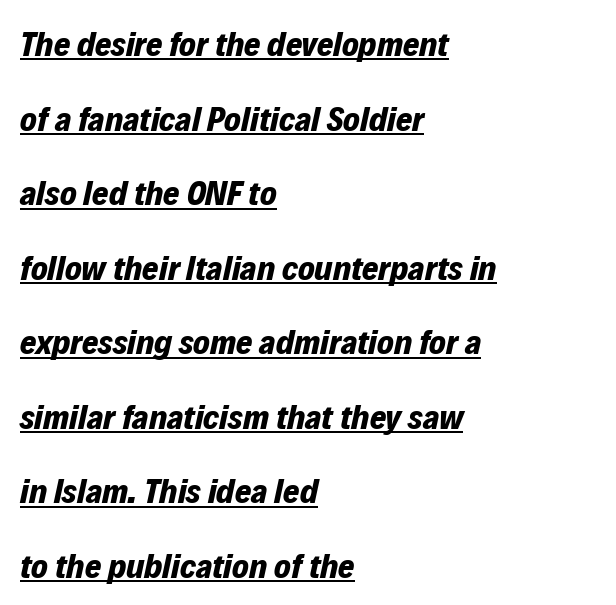
The image shows 35 px bold type, italic (leaning right); set left-aligned, loose line spacing (2.13x), normal letter spacing, underlined; low stroke contrast and a medium x-height.
